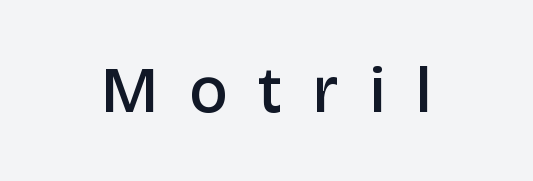
The image shows 65 px semibold sans-serif type, upright; set unusually wide letter spacing (+0.48 em), not underlined; low stroke contrast and a large x-height.
